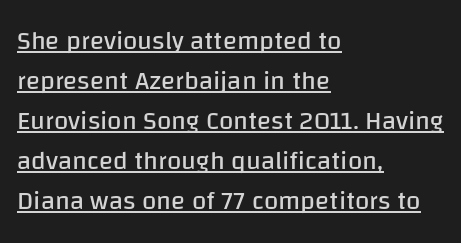
The image shows 26 px text type, upright; set left-aligned, normal line spacing (1.54x), normal letter spacing, underlined.
